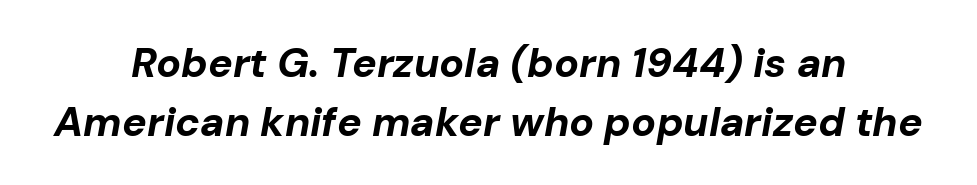
{"italic": "yes", "lean": "right", "slant_degrees": 10, "bold": "yes", "weight": "bold", "width": "normal", "stroke_contrast": "low", "x_height": "medium", "monospaced": "no", "underline": "no", "align": "center", "line_spacing": "normal", "line_spacing_ratio": 1.43, "letter_spacing": "normal", "letter_spacing_em": 0.0, "glyph_px": 41}
